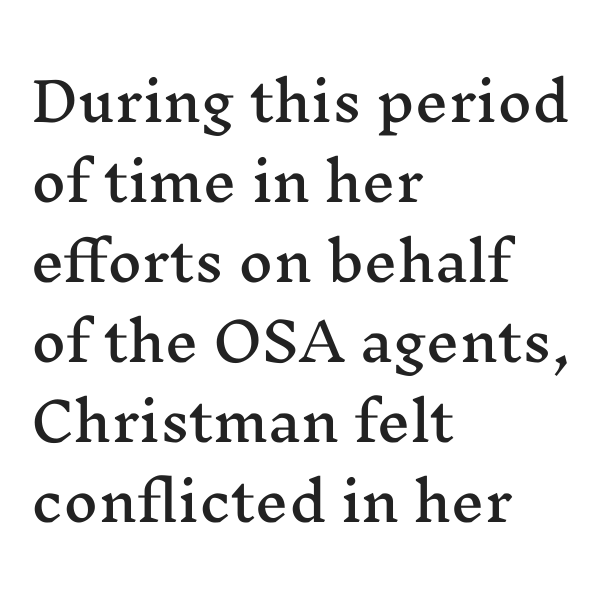
The image shows 53 px wide serif type, upright; set left-aligned, normal line spacing (1.51x), normal letter spacing, not underlined; medium stroke contrast and a medium x-height.
